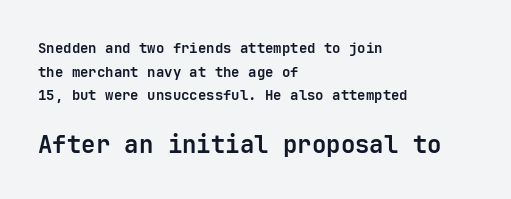
Q: Is the text bold? A: Yes.
Q: Is the text italic (slanted)? A: No, it is upright.
Q: Is the text underlined? A: No.
Q: How is the paragraph aligned? A: Left-aligned.
Q: Is the spacing between letters normal or unusually wide? A: Normal.
Q: Is the spacing between lines tight, normal or loose? A: Normal.
Q: Which block of text is set in a larger size, the first (top) or the second (bottom)? A: The second (bottom) one.
